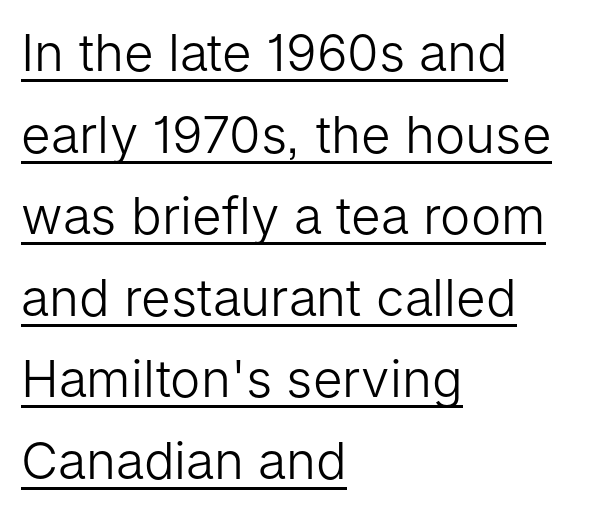
{"serif": "no", "italic": "no", "bold": "no", "weight": "light", "width": "normal", "stroke_contrast": "low", "x_height": "medium", "monospaced": "no", "underline": "yes", "align": "left", "line_spacing": "normal", "line_spacing_ratio": 1.6, "letter_spacing": "normal", "letter_spacing_em": 0.0, "glyph_px": 51}
